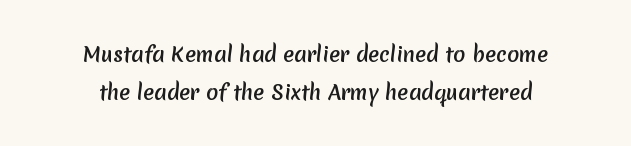
{"underline": "no", "align": "center", "line_spacing_ratio": 1.88, "letter_spacing": "normal", "letter_spacing_em": 0.0, "glyph_px": 20}
